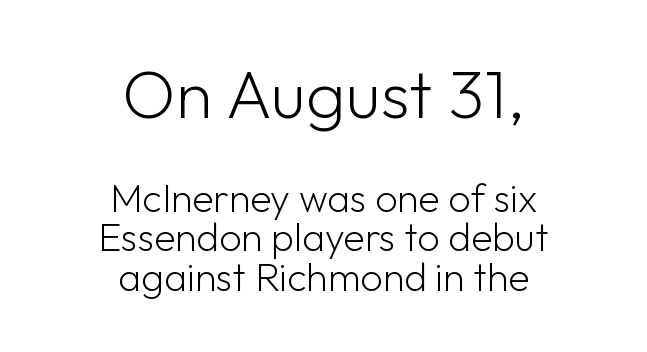
Q: Is the text bold? A: No.
Q: Is the text italic (slanted)? A: No, it is upright.
Q: Is the typeface a serif or a sans-serif typeface? A: Sans-serif.
Q: Is the text underlined? A: No.
Q: How is the paragraph aligned? A: Centered.
Q: Is the spacing between letters normal or unusually wide? A: Normal.
Q: Is the spacing between lines tight, normal or loose? A: Tight.
Q: Which block of text is set in a larger size, the first (top) or the second (bottom)? A: The first (top) one.
Q: Width (condensed, normal, or wide)? A: Normal.
Q: Stroke contrast? A: Low.
Q: x-height? A: Medium.
Q: Monospaced? A: No.
